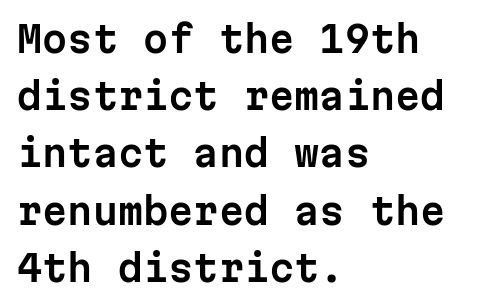
No feet cap the strokes, marking this as sans-serif type. Think of a typewriter: that constant character pitch is what you see here. A classic flush-left, rag-right setting is used for this passage. The zone under the glyphs is completely vacant. Compared with typical body copy, the letter spacing here is the same.
